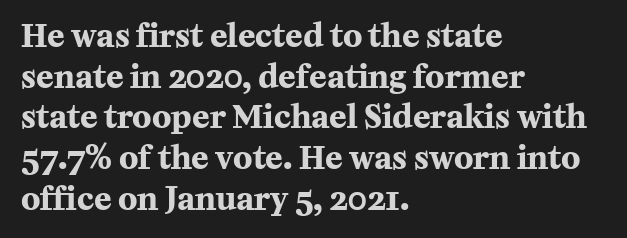
{"serif": "yes", "italic": "no", "bold": "yes", "weight": "bold", "width": "normal", "stroke_contrast": "medium", "x_height": "medium", "monospaced": "no", "underline": "no", "align": "left", "line_spacing": "normal", "line_spacing_ratio": 1.27, "letter_spacing": "normal", "letter_spacing_em": 0.0, "glyph_px": 32}
